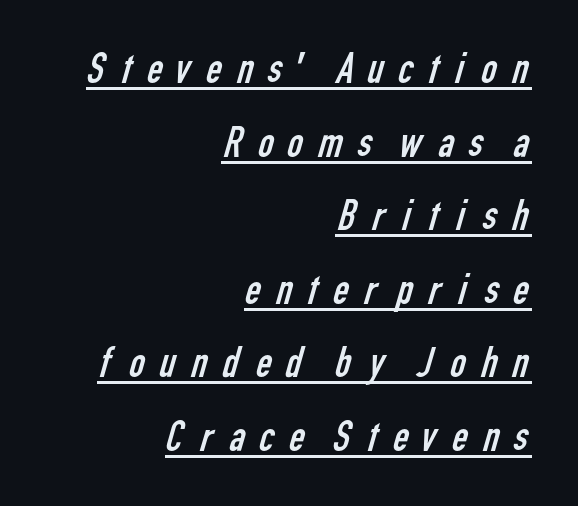
{"serif": "no", "bold": "no", "weight": "regular", "width": "condensed", "stroke_contrast": "low", "x_height": "medium", "monospaced": "no", "underline": "yes", "align": "right", "line_spacing_ratio": 1.71, "letter_spacing": "wide", "letter_spacing_em": 0.25, "glyph_px": 43}
